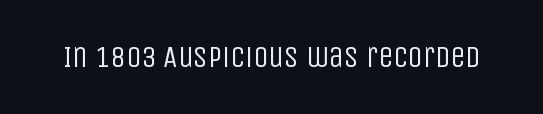
{"serif": "no", "italic": "no", "bold": "no", "weight": "regular", "width": "condensed", "stroke_contrast": "low", "x_height": "large", "monospaced": "no", "underline": "no", "letter_spacing": "normal", "letter_spacing_em": 0.0, "glyph_px": 30}
